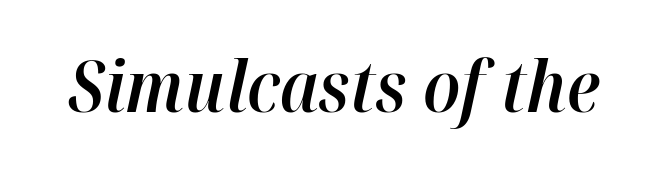
No extra tracking has been applied to these lines. Each letter keeps its own natural width here, so spacing adapts to shape. Heft: intermediate — a semibold. Yep, that's italic — everything's leaning. No word sits above an underline.
